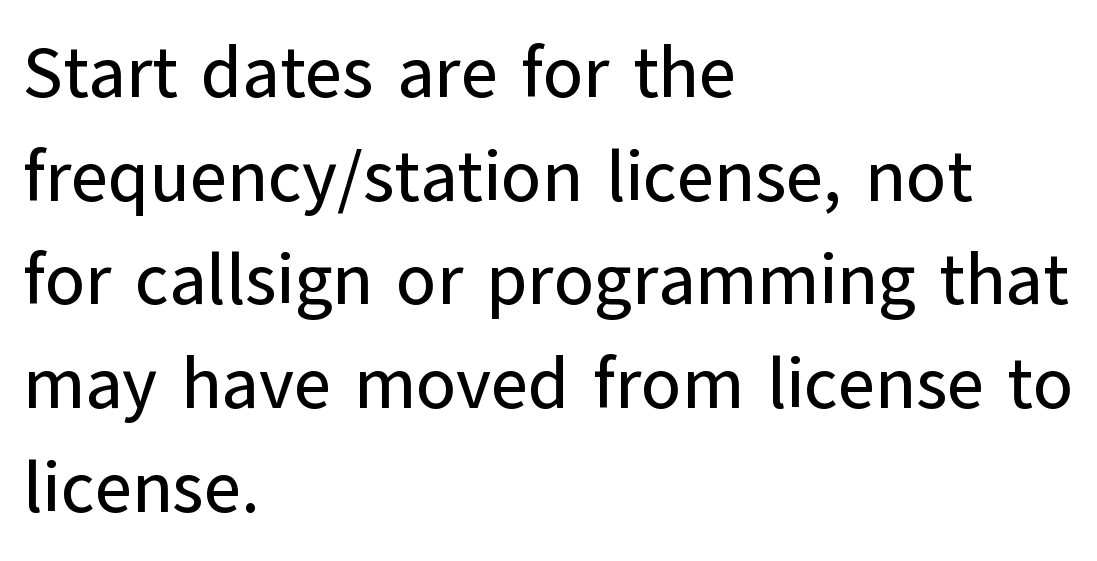
The image shows 72 px sans-serif type, upright; set left-aligned, normal line spacing (1.44x), normal letter spacing, not underlined; low stroke contrast and a medium x-height.
